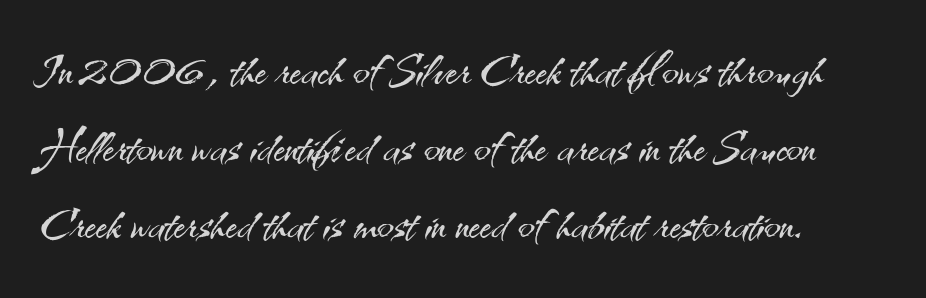
Caption: face not bold, strokes unweighted. Summary of vertical rhythm: regular, with standard interline spacing. Descender tails drop into unmarked territory. Grotesque or geometric, the face here clearly has no serifs.
